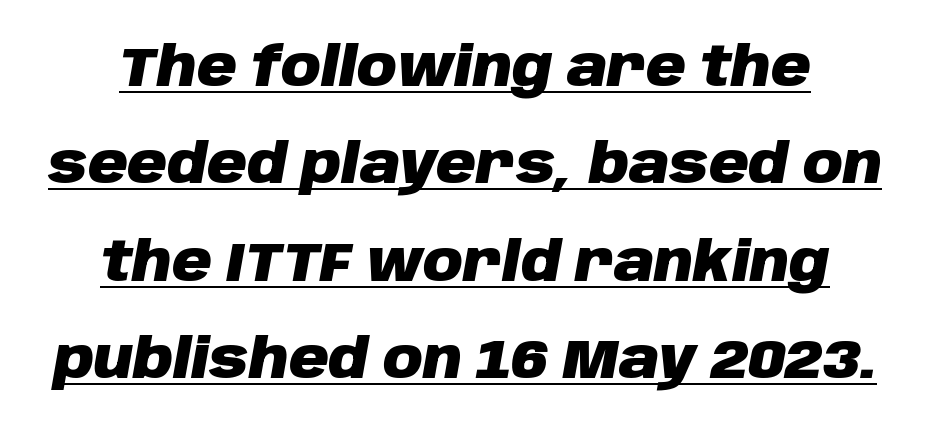
The image shows 55 px heavy type, italic (leaning right); set line spacing 1.77x, normal letter spacing, underlined; low stroke contrast and a large x-height.
